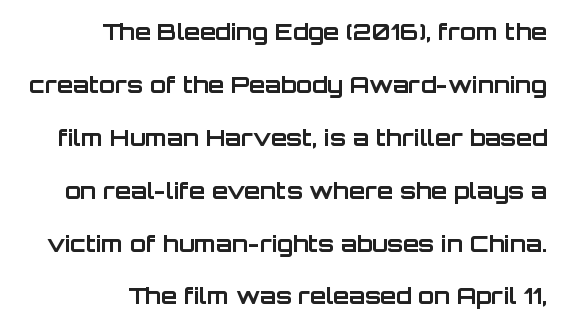
Q: Is the text bold? A: Yes.
Q: Is the text italic (slanted)? A: No, it is upright.
Q: Is the text underlined? A: No.
Q: How is the paragraph aligned? A: Right-aligned.
Q: Is the spacing between letters normal or unusually wide? A: Normal.
Q: Is the spacing between lines tight, normal or loose? A: Loose.
